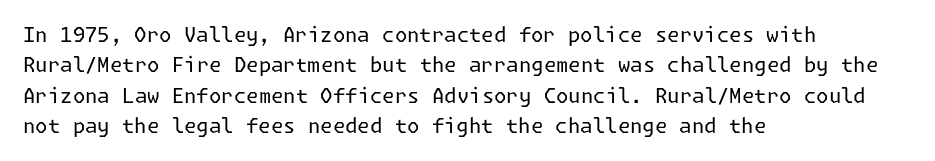
The typesetting does not lean heavy: it is not bold. Words appear dense and cohesive because spacing is normal. Every character sits straight up, as roman type does. What's the leading like? Ordinary, nothing unusual. Glance below the letters and you will spot only blank space.
